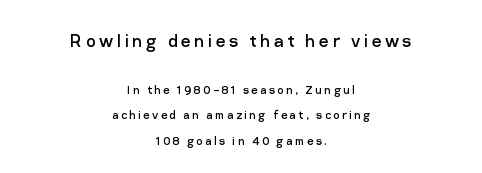
Q: Is the text bold? A: No.
Q: Is the text italic (slanted)? A: No, it is upright.
Q: Is the text underlined? A: No.
Q: How is the paragraph aligned? A: Centered.
Q: Which block of text is set in a larger size, the first (top) or the second (bottom)? A: The first (top) one.
